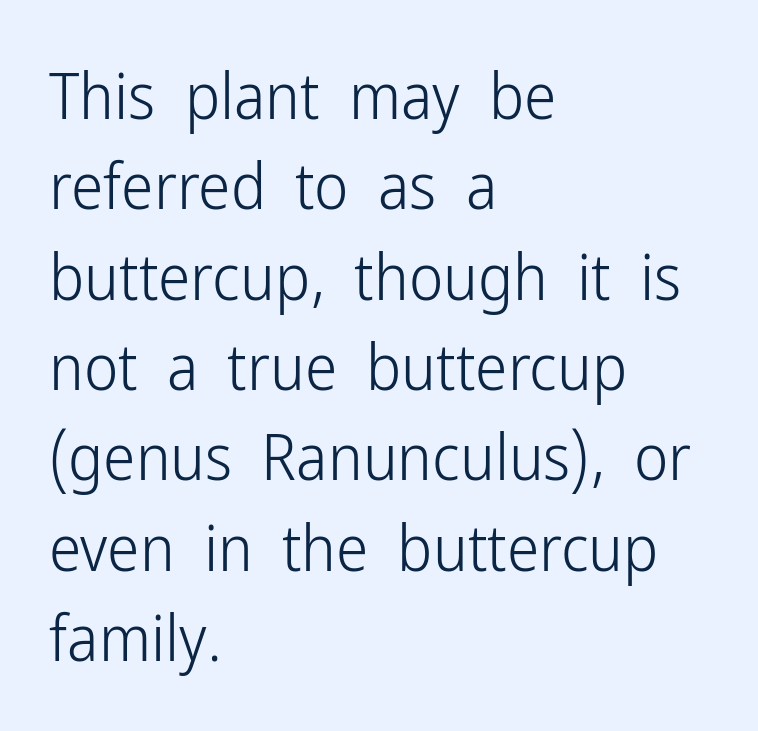
The image shows 65 px light, condensed sans-serif type, upright; set left-aligned, normal line spacing (1.39x), normal letter spacing, not underlined; low stroke contrast and a medium x-height.
